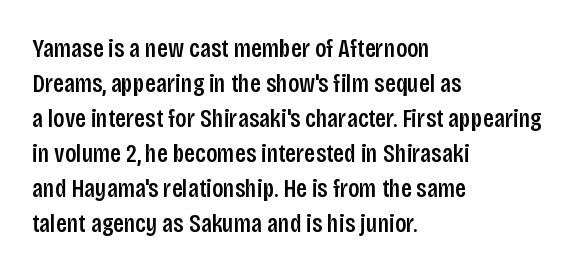
Tracking here is standard; glyphs follow each other at the usual distance. Posture: vertical. This block has exactly the height ordinary leading produces. On the weight axis this lands at semibold, roughly 600. Underline: absent. The rag falls on the right side of this text block.
